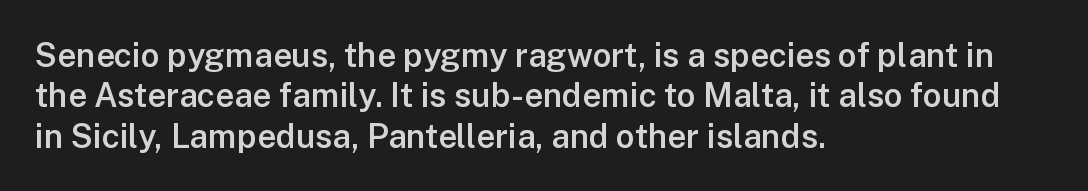
The image shows 33 px semibold sans-serif type, upright; set left-aligned, line spacing 1.22x, normal letter spacing, not underlined; low stroke contrast and a medium x-height.
